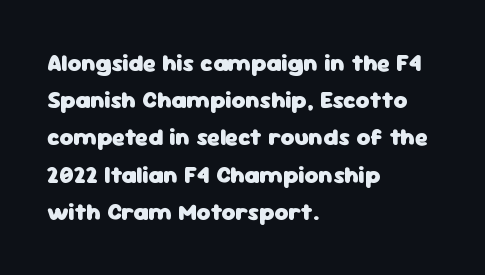
The passage shown has conventional tracking throughout. Underline: absent. The lines in this sample share a left origin and differ only in where they stop. These lines carry a lot of weight — the face is fully bold. Leading: standard. Characters remain perfectly vertical along every line.
